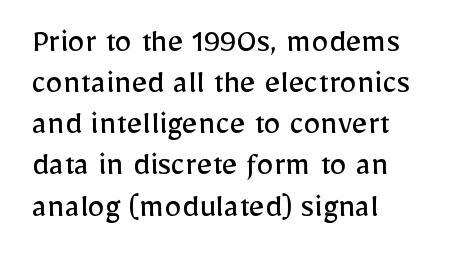
The image shows 34 px regular-weight sans-serif type, upright; set left-aligned, line spacing 1.21x, normal letter spacing, not underlined; low stroke contrast and a medium x-height.
